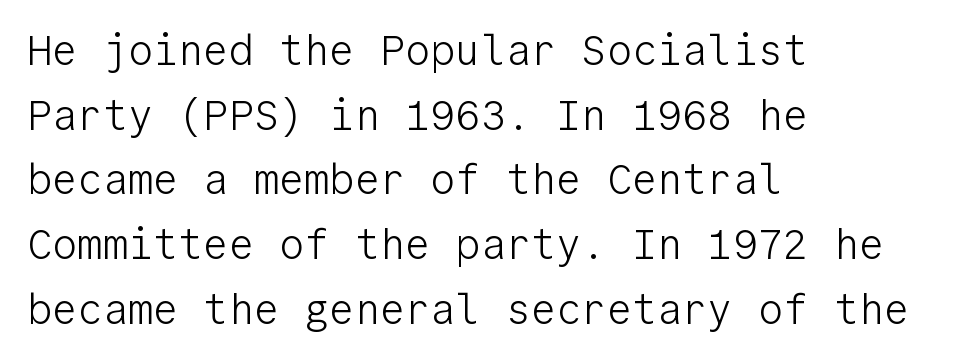
{"serif": "no", "italic": "no", "bold": "no", "weight": "light", "width": "normal", "stroke_contrast": "low", "x_height": "medium", "monospaced": "yes", "underline": "no", "align": "left", "line_spacing": "normal", "line_spacing_ratio": 1.54, "letter_spacing": "normal", "letter_spacing_em": 0.0, "glyph_px": 42}
